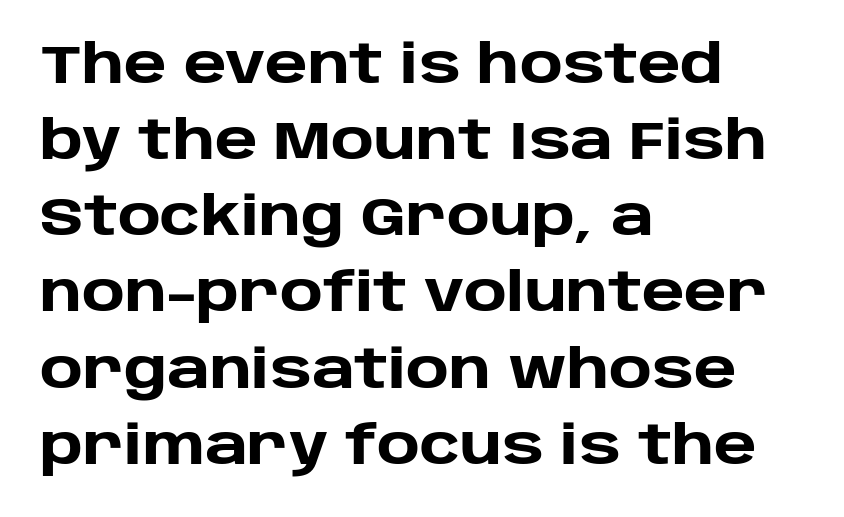
Between one letter and the next there's only the usual sliver of space. Every stem runs plumb, perpendicular to the baseline. Underlining? Definitely not there. The letters carry no serifs — their stems end cleanly without finishing strokes. Is this a fixed-width face? No — the glyphs have proportional, varying widths.
